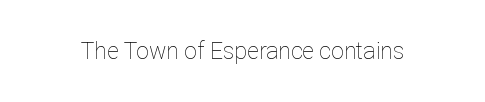
Q: Is the text bold? A: No.
Q: Is the text italic (slanted)? A: No, it is upright.
Q: Is the text underlined? A: No.
Q: Is the spacing between letters normal or unusually wide? A: Normal.
